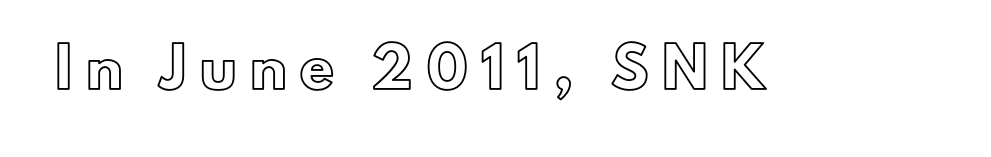
{"italic": "no", "width": "normal", "x_height": "small", "monospaced": "no", "underline": "no", "letter_spacing": "wide", "letter_spacing_em": 0.37, "glyph_px": 37}
